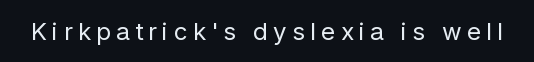
Q: Is the text bold? A: No.
Q: Is the text italic (slanted)? A: No, it is upright.
Q: Is the text underlined? A: No.
Q: Is the spacing between letters normal or unusually wide? A: Unusually wide.
